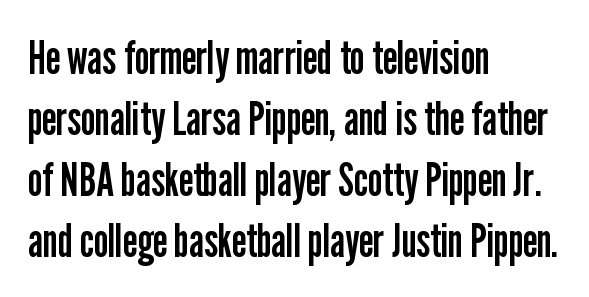
The image shows 47 px regular-weight, condensed sans-serif type, upright; set left-aligned, normal line spacing (1.3x), normal letter spacing, not underlined; low stroke contrast and a medium x-height.
